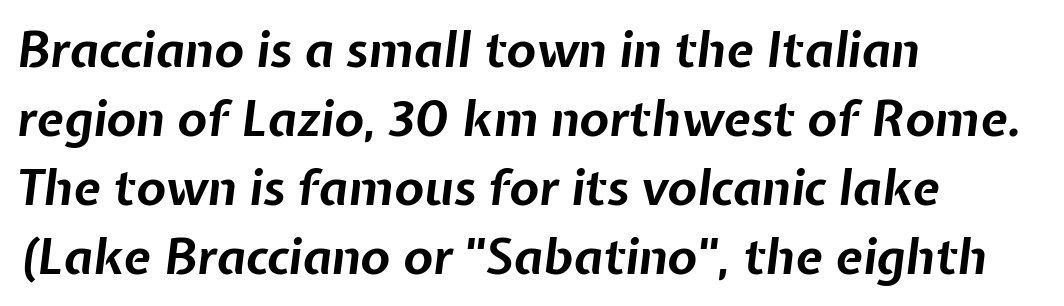
Every row of glyphs begins at an identical x-position on the left. The lettering tilts uniformly, giving the passage an italic look. Weight check: bold — yes, fully. Honestly, the letter spacing is just normal — you wouldn't notice it. Do the characters align in a grid? No, the font is proportional. Vertical spacing — default.
